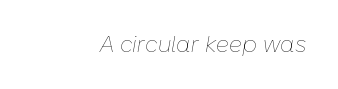
Descenders hang freely into open space. The axis of the letterforms is tilted away from vertical. Observe the ordinary spacing: letters are neighbours, not strangers. These glyphs show unthickened strokes, regular width or finer.
